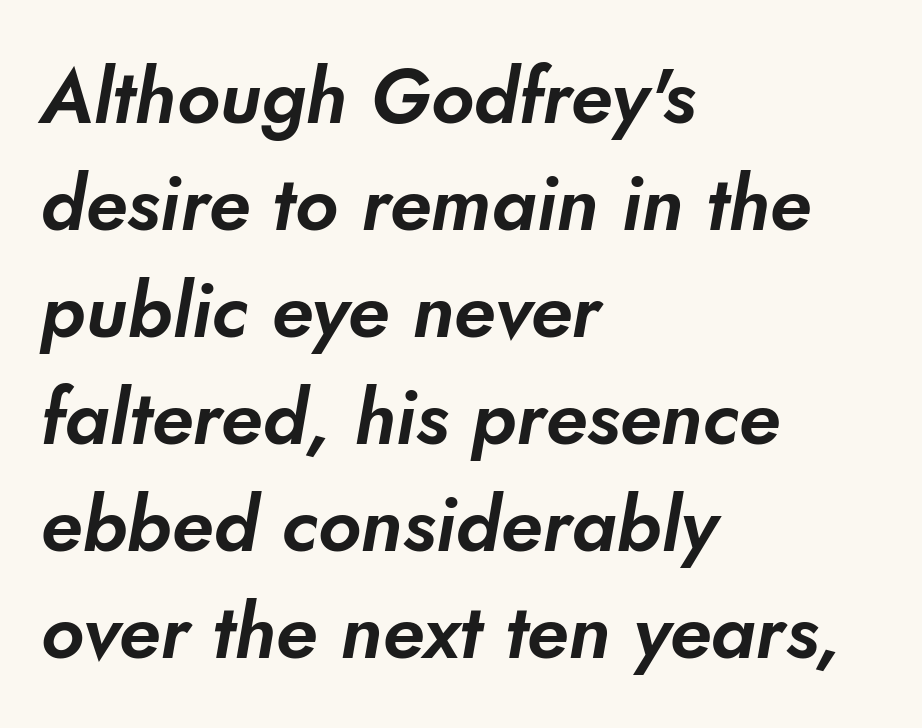
Underline: absent. Normally led — the rows are evenly, conventionally spaced. Short and long lines alike share a common starting point at left. This sample has the flowing, uneven cadence of proportional lettering. Type style note: lacks serifs.
